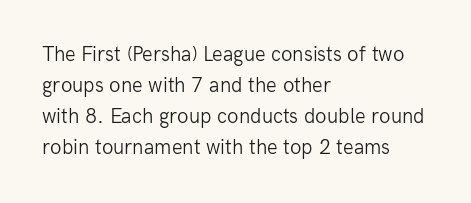
{"italic": "no", "bold": "no", "underline": "no", "align": "left", "line_spacing": "normal", "line_spacing_ratio": 1.47, "letter_spacing": "normal", "letter_spacing_em": 0.0, "glyph_px": 21}
